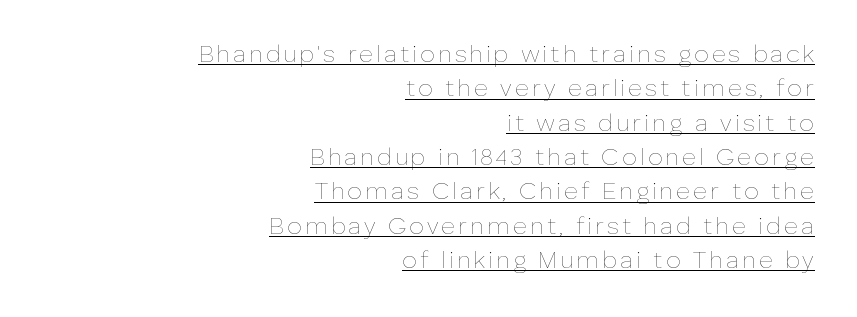
The lines in this sample share a right terminus and differ only in where they begin. The passage shown stacks its lines at a standard gap. You can see a thin bar hugging the bottom of the glyphs. Heaviness? Minimal to ordinary, like unemphasized prose. Nope, not italic — everything's standing straight.
